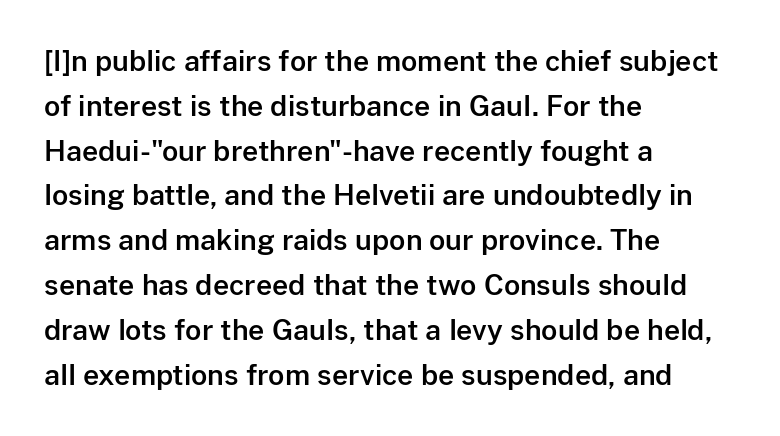
{"serif": "no", "italic": "no", "width": "normal", "stroke_contrast": "low", "x_height": "medium", "monospaced": "no", "underline": "no", "align": "left", "line_spacing": "normal", "line_spacing_ratio": 1.6, "letter_spacing": "normal", "letter_spacing_em": 0.0, "glyph_px": 28}
